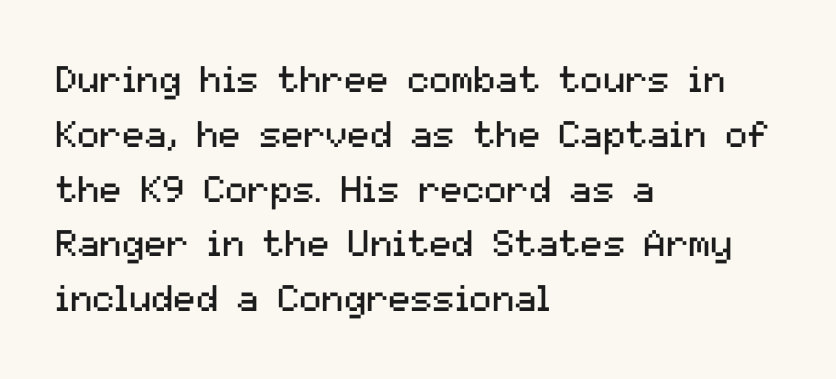
Q: Is the text bold? A: No.
Q: Is the text italic (slanted)? A: No, it is upright.
Q: Is the typeface a serif or a sans-serif typeface? A: Sans-serif.
Q: Is the text underlined? A: No.
Q: How is the paragraph aligned? A: Left-aligned.
Q: Is the spacing between letters normal or unusually wide? A: Normal.
Q: Is the spacing between lines tight, normal or loose? A: Normal.
Q: Width (condensed, normal, or wide)? A: Normal.
Q: Stroke contrast? A: Medium.
Q: x-height? A: Medium.
Q: Monospaced? A: No.
